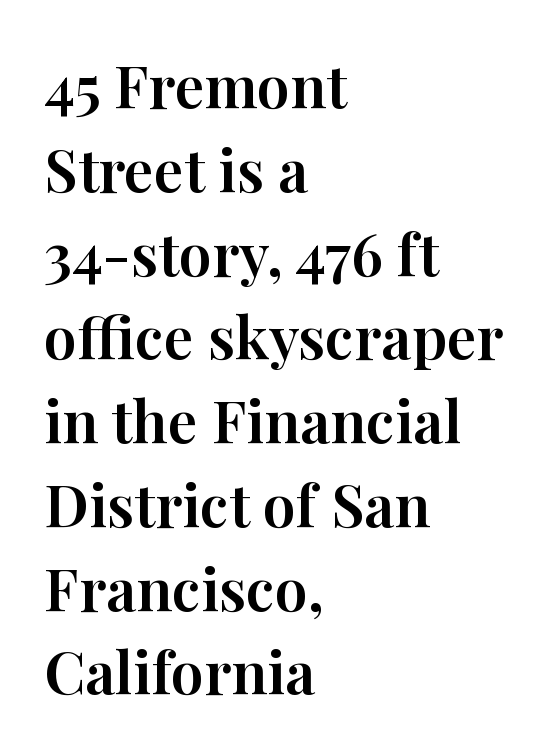
The image shows 59 px serif type, upright; set left-aligned, normal line spacing (1.42x), normal letter spacing, not underlined; high stroke contrast and a medium x-height.
